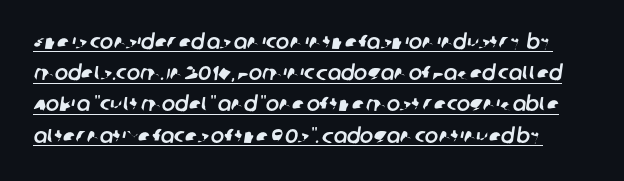
{"underline": "yes", "line_spacing": "normal", "line_spacing_ratio": 1.56, "letter_spacing": "normal", "letter_spacing_em": 0.0, "glyph_px": 20}
